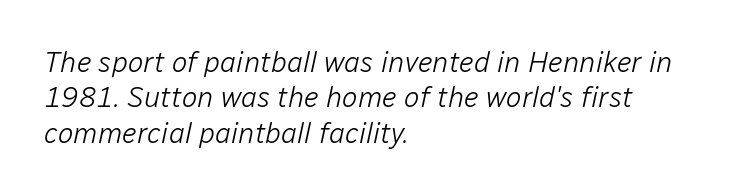
Q: Is the text bold? A: No.
Q: Is the text italic (slanted)? A: Yes, it leans right by about 12 degrees.
Q: Is the text underlined? A: No.
Q: How is the paragraph aligned? A: Left-aligned.
Q: Is the spacing between letters normal or unusually wide? A: Normal.
Q: Width (condensed, normal, or wide)? A: Normal.
Q: Stroke contrast? A: Low.
Q: x-height? A: Medium.
Q: Monospaced? A: No.
